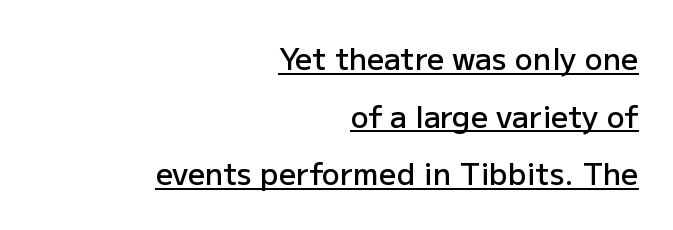
Q: Is the text bold? A: Semi-bold.
Q: Is the text italic (slanted)? A: No, it is upright.
Q: Is the typeface a serif or a sans-serif typeface? A: Sans-serif.
Q: Is the text underlined? A: Yes.
Q: How is the paragraph aligned? A: Right-aligned.
Q: Is the spacing between letters normal or unusually wide? A: Normal.
Q: Is the spacing between lines tight, normal or loose? A: Loose.
Q: Width (condensed, normal, or wide)? A: Normal.
Q: Stroke contrast? A: Low.
Q: x-height? A: Medium.
Q: Monospaced? A: No.
